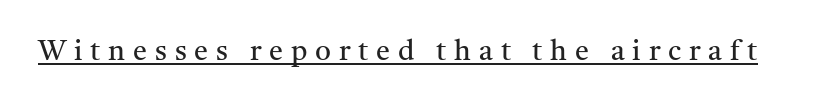
These lines have a slow, spaced-out rhythm from letter to letter. In terms of letterform style, serifs are clearly present. Varying glyph widths throughout — classic text-font behaviour. The letters stand straight up with perfectly vertical stems.
